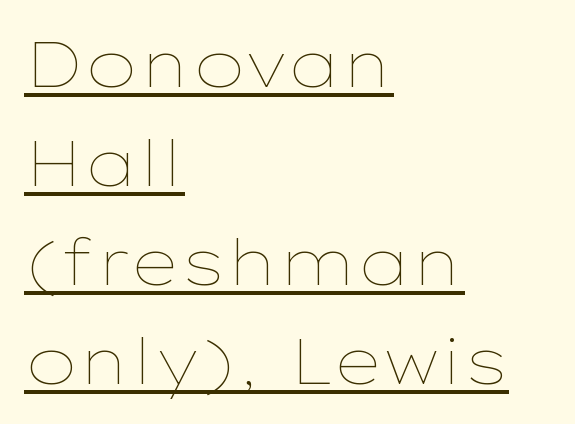
{"italic": "no", "bold": "no", "weight": "thin", "width": "wide", "stroke_contrast": "low", "x_height": "medium", "monospaced": "no", "underline": "yes", "align": "left", "line_spacing": "normal", "line_spacing_ratio": 1.57, "letter_spacing": "normal", "letter_spacing_em": 0.0, "glyph_px": 63}
